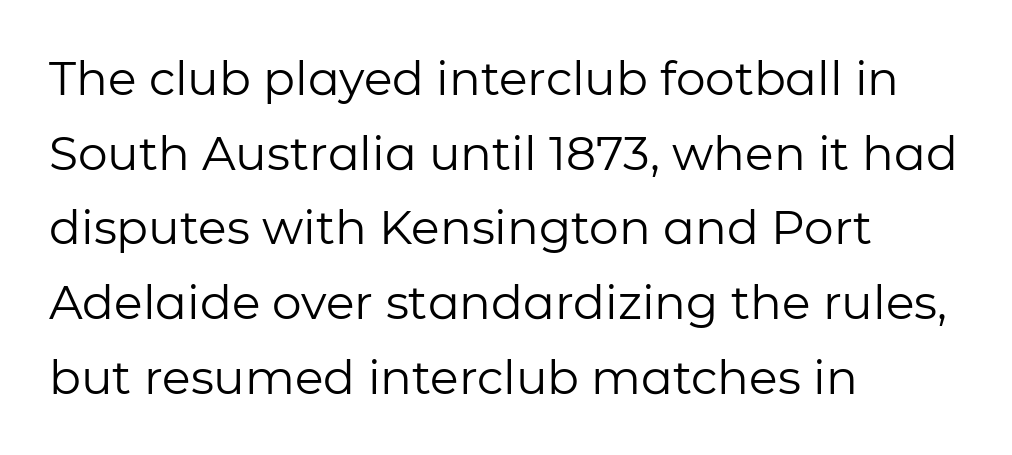
The image shows 47 px regular-weight sans-serif type, upright; set left-aligned, normal line spacing (1.59x), normal letter spacing, not underlined; low stroke contrast and a medium x-height.
